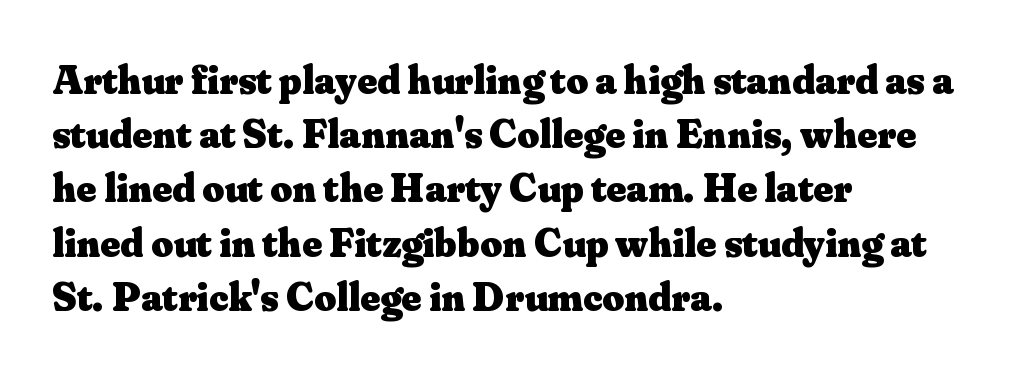
The image shows 42 px heavy serif type, upright; set left-aligned, normal line spacing (1.29x), normal letter spacing, not underlined; medium stroke contrast and a small x-height.
